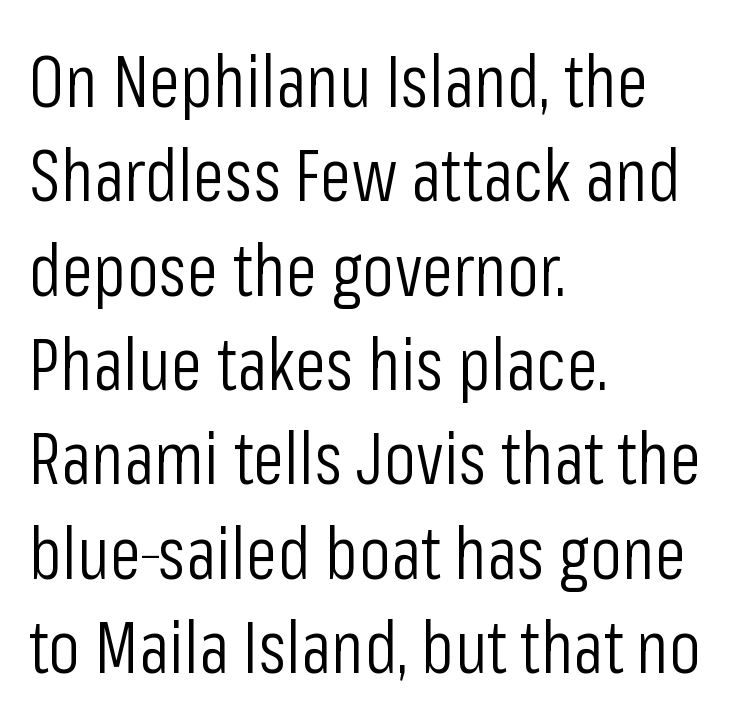
The image shows 72 px light, condensed sans-serif type, upright; set left-aligned, normal line spacing (1.31x), normal letter spacing, not underlined; low stroke contrast and a medium x-height.
